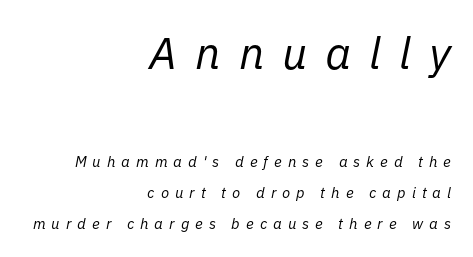
The image shows 45 px regular-weight type, italic (leaning right); set right-aligned, loose line spacing (2.07x), unusually wide letter spacing (+0.4 em), not underlined; the first (top) block is 3.0x larger; low stroke contrast and a medium x-height.
